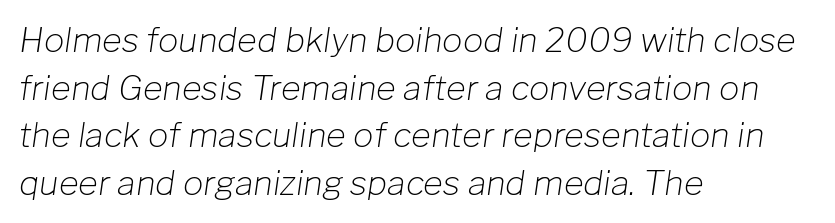
The image shows 34 px light type, italic (leaning right); set left-aligned, normal line spacing (1.4x), normal letter spacing, not underlined; low stroke contrast and a medium x-height.
